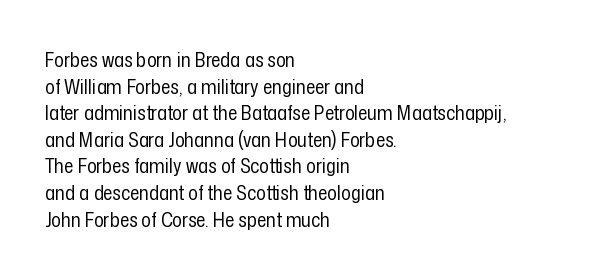
Q: Is the text bold? A: No.
Q: Is the text italic (slanted)? A: No, it is upright.
Q: Is the text underlined? A: No.
Q: How is the paragraph aligned? A: Left-aligned.
Q: Is the spacing between letters normal or unusually wide? A: Normal.
Q: Is the spacing between lines tight, normal or loose? A: Normal.
